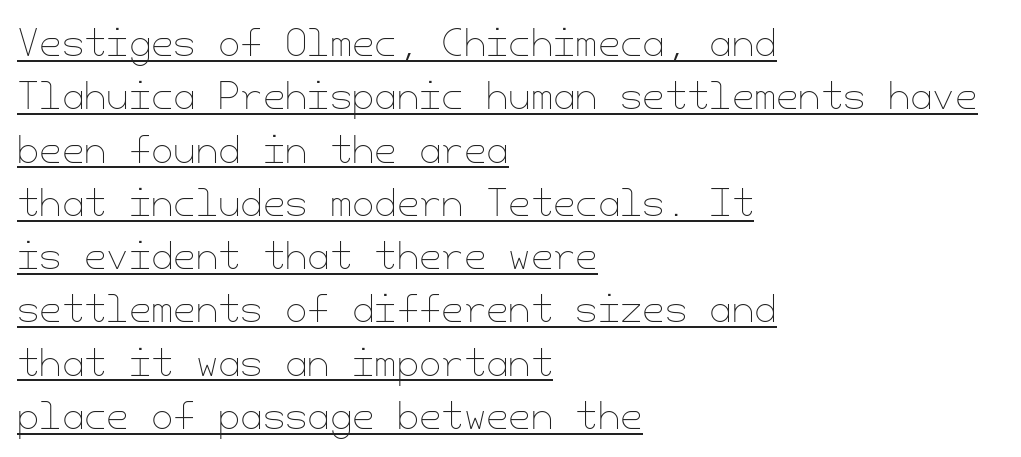
These lines were composed using upright roman letters. The letters look calm and open, with moderate or lighter stems. Honestly, the row spacing looks completely unremarkable. Where is the straight margin? On the left.
